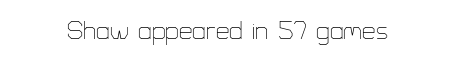
The image shows 24 px text type, upright; set normal letter spacing, not underlined.
